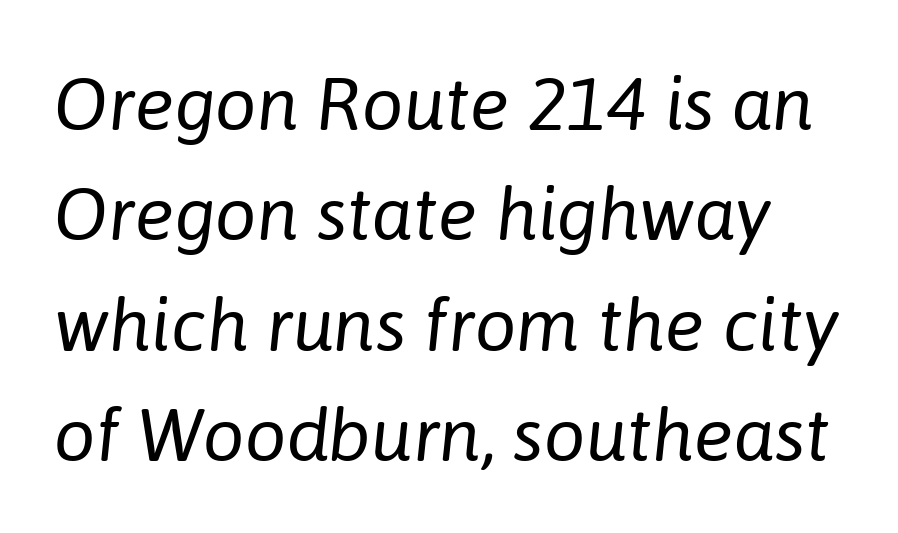
The image shows 74 px regular-weight type, italic (leaning right); set normal line spacing (1.49x), normal letter spacing, not underlined; low stroke contrast and a medium x-height.
